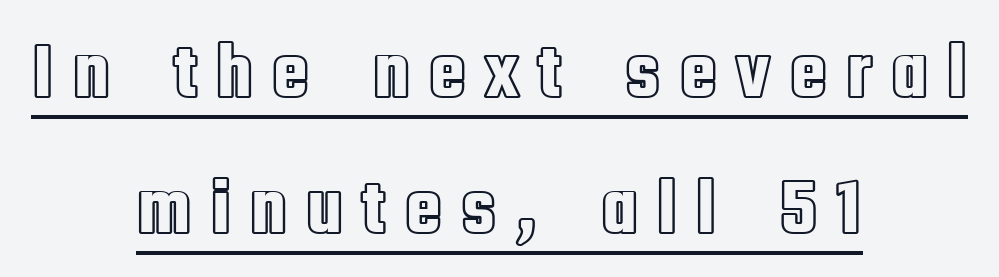
The image shows 79 px condensed type, upright; set centered, line spacing 1.72x, unusually wide letter spacing (+0.22 em), underlined; a large x-height.
